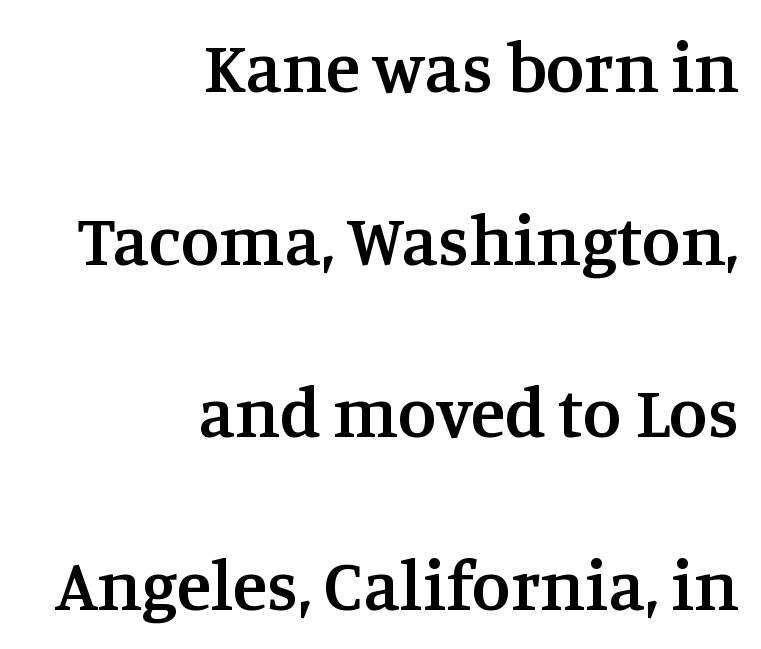
Q: Is the text bold? A: Semi-bold.
Q: Is the text italic (slanted)? A: No, it is upright.
Q: Is the typeface a serif or a sans-serif typeface? A: Serif.
Q: Is the text underlined? A: No.
Q: How is the paragraph aligned? A: Right-aligned.
Q: Is the spacing between letters normal or unusually wide? A: Normal.
Q: Is the spacing between lines tight, normal or loose? A: Loose.
Q: Width (condensed, normal, or wide)? A: Normal.
Q: Stroke contrast? A: Medium.
Q: x-height? A: Large.
Q: Monospaced? A: No.
